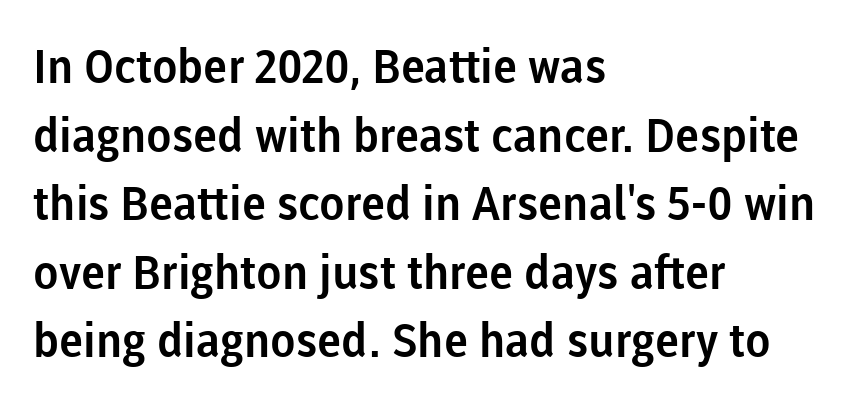
A typesetter would label this face a sans. Check under the words: just untouched page. Look at the tracking — it's just the regular setting, nothing added. You could not count columns in this text — the font is proportionally spaced. You can tell it's not italic because the verticals are truly vertical.
